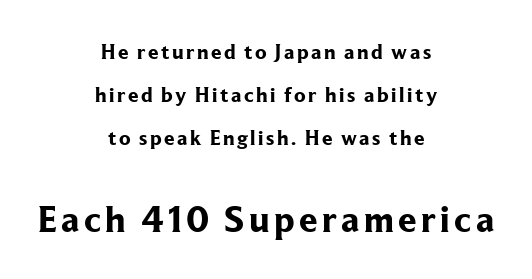
{"serif": "yes", "italic": "no", "bold": "yes", "weight": "bold", "width": "normal", "stroke_contrast": "low", "x_height": "medium", "monospaced": "no", "underline": "no", "align": "center", "line_spacing": "loose", "line_spacing_ratio": 2.04, "larger_block": "second", "size_ratio": 1.76, "glyph_px": 37}
